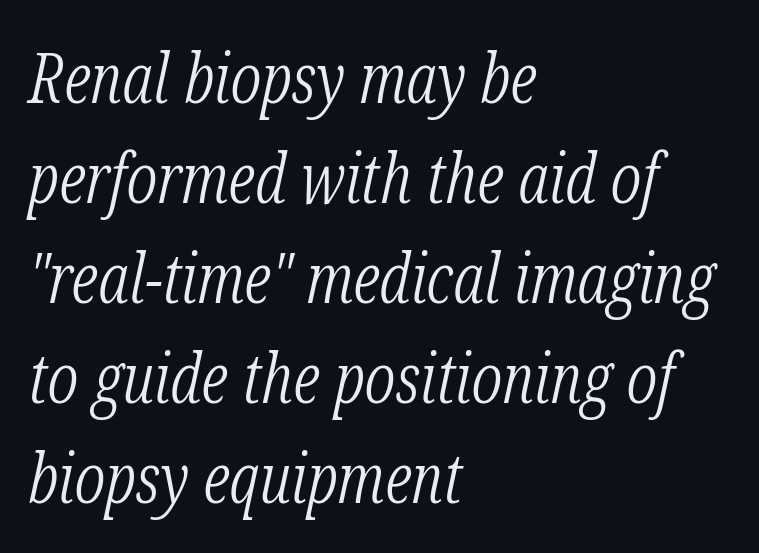
The leading is moderate, giving the passage an even texture. There's an unmistakable incline to the writing here. Look at the tracking — it's just the regular setting, nothing added. The letters advance in unequal steps, a hallmark of proportional type. The foot of each line stays bare and open.
